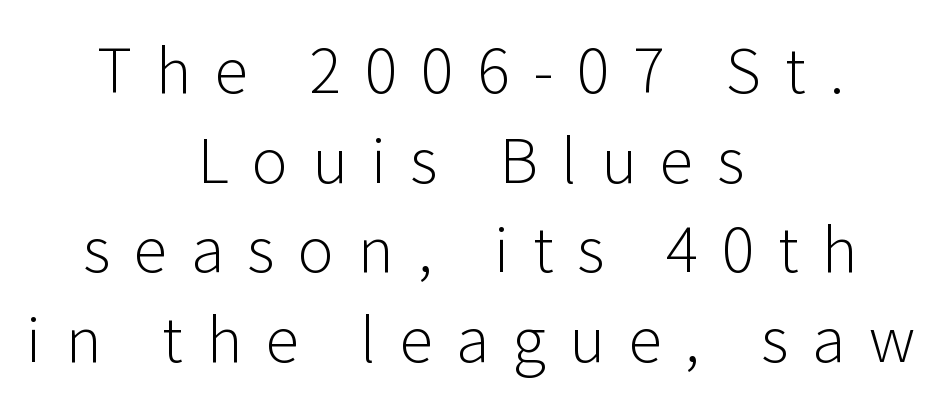
The image shows 61 px light sans-serif type, upright; set centered, normal line spacing (1.47x), unusually wide letter spacing (+0.39 em), not underlined; low stroke contrast and a medium x-height.
